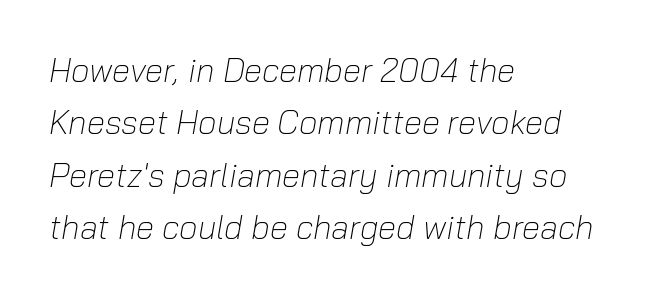
The image shows 33 px light type, italic (leaning right); set left-aligned, normal line spacing (1.59x), normal letter spacing, not underlined; low stroke contrast and a medium x-height.
